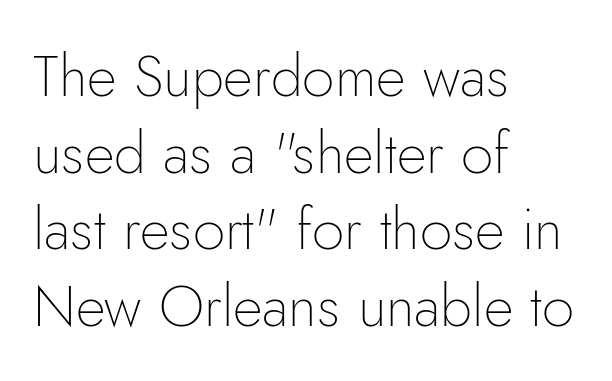
{"serif": "no", "italic": "no", "bold": "no", "weight": "thin", "width": "normal", "stroke_contrast": "low", "x_height": "small", "monospaced": "no", "underline": "no", "align": "left", "line_spacing": "normal", "line_spacing_ratio": 1.32, "letter_spacing": "normal", "letter_spacing_em": 0.0, "glyph_px": 58}
